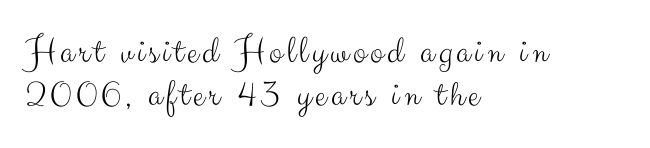
This sample has the flowing, uneven cadence of proportional lettering. This sample uses a sans-serif face. The weight would be labelled regular, book, light, or lighter still. This sample is left-justified, so line endings fall wherever the words run out.
